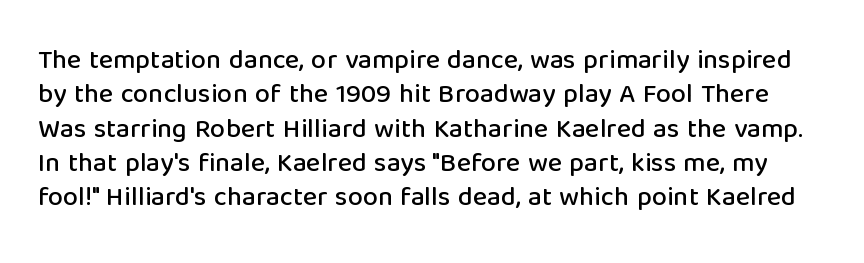
The image shows 27 px text type, upright; set normal line spacing (1.27x), normal letter spacing, not underlined.
